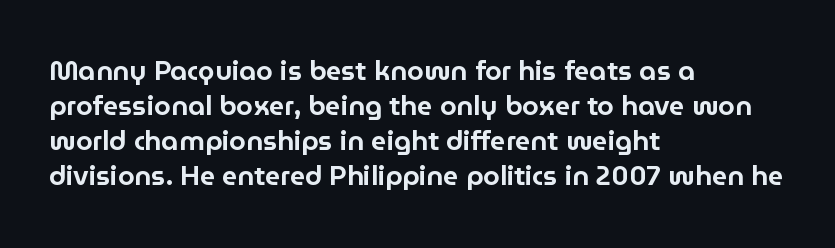
Q: Is the text italic (slanted)? A: No, it is upright.
Q: Is the text underlined? A: No.
Q: How is the paragraph aligned? A: Left-aligned.
Q: Is the spacing between letters normal or unusually wide? A: Normal.
Q: Is the spacing between lines tight, normal or loose? A: Normal.
